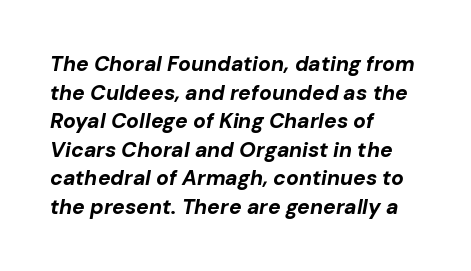
Q: Is the text bold? A: Yes.
Q: Is the text italic (slanted)? A: Yes, it leans right by about 10 degrees.
Q: Is the text underlined? A: No.
Q: How is the paragraph aligned? A: Left-aligned.
Q: Is the spacing between letters normal or unusually wide? A: Normal.
Q: Is the spacing between lines tight, normal or loose? A: Normal.
